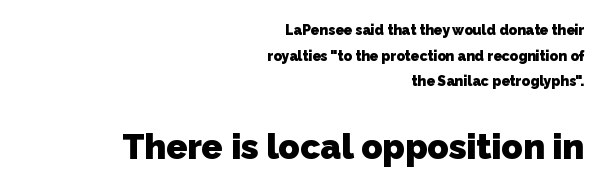
Q: Is the text bold? A: Yes.
Q: Is the typeface a serif or a sans-serif typeface? A: Sans-serif.
Q: Is the text underlined? A: No.
Q: How is the paragraph aligned? A: Right-aligned.
Q: Is the spacing between letters normal or unusually wide? A: Normal.
Q: Which block of text is set in a larger size, the first (top) or the second (bottom)? A: The second (bottom) one.
Q: Width (condensed, normal, or wide)? A: Normal.
Q: Stroke contrast? A: Low.
Q: x-height? A: Medium.
Q: Monospaced? A: No.
